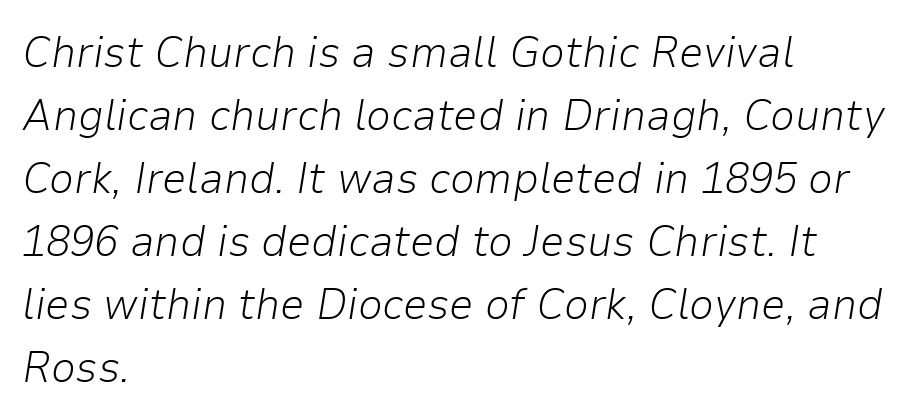
{"italic": "yes", "lean": "right", "slant_degrees": 9, "bold": "no", "weight": "light", "width": "normal", "stroke_contrast": "low", "x_height": "medium", "monospaced": "no", "underline": "no", "align": "left", "line_spacing": "normal", "line_spacing_ratio": 1.43, "letter_spacing": "normal", "letter_spacing_em": 0.0, "glyph_px": 44}
